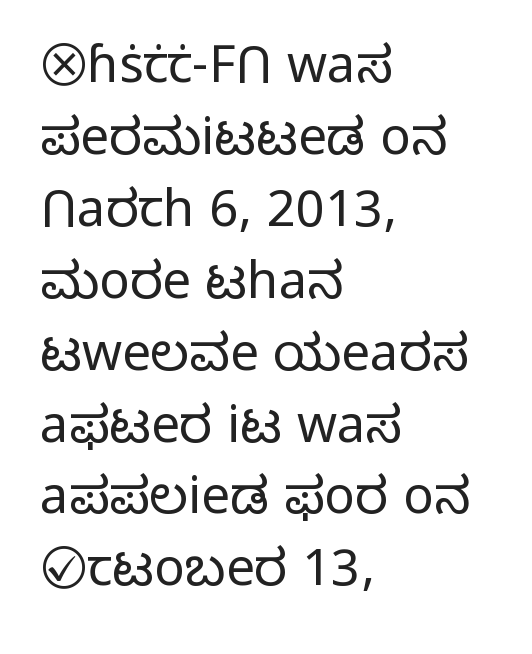
{"serif": "no", "italic": "no", "bold": "no", "weight": "light", "width": "normal", "stroke_contrast": "low", "x_height": "medium", "monospaced": "no", "underline": "no", "align": "left", "line_spacing": "normal", "line_spacing_ratio": 1.41, "letter_spacing": "normal", "letter_spacing_em": 0.0, "glyph_px": 51}
